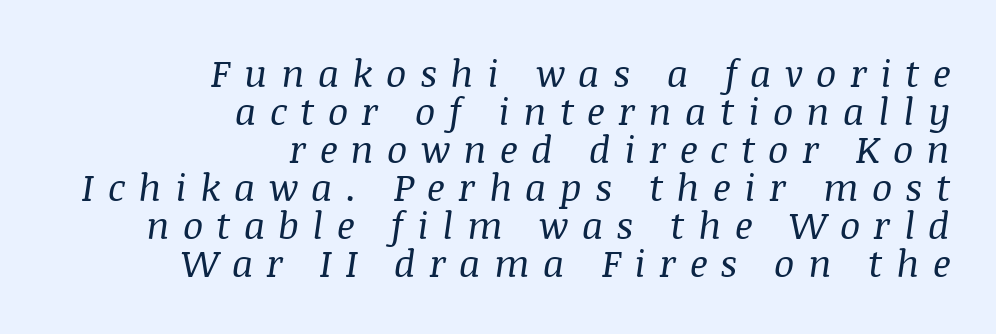
Lines of text with bare space underneath. This sample uses a serif face. The face used here is proportionally spaced, like ordinary book or web type. The letters look calm and open, with moderate or lighter stems.
